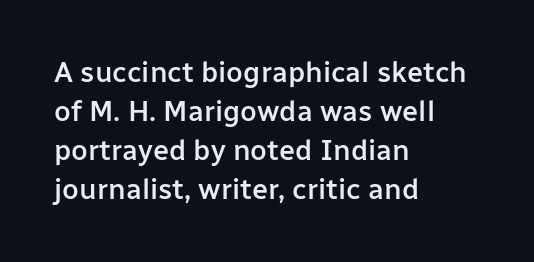
Q: Is the text bold? A: Semi-bold.
Q: Is the text italic (slanted)? A: No, it is upright.
Q: Is the typeface a serif or a sans-serif typeface? A: Sans-serif.
Q: Is the text underlined? A: No.
Q: How is the paragraph aligned? A: Left-aligned.
Q: Is the spacing between letters normal or unusually wide? A: Normal.
Q: Is the spacing between lines tight, normal or loose? A: Normal.
Q: Width (condensed, normal, or wide)? A: Normal.
Q: Stroke contrast? A: Low.
Q: x-height? A: Medium.
Q: Monospaced? A: No.
